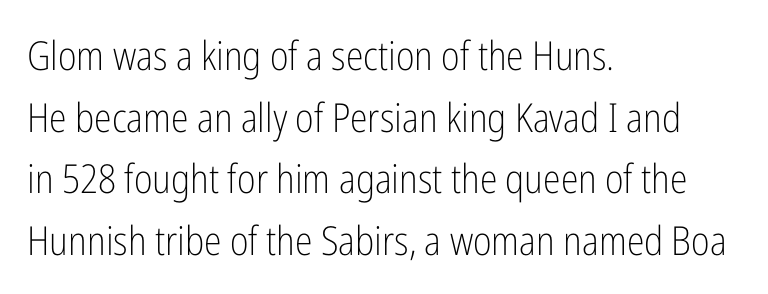
{"serif": "no", "italic": "no", "bold": "no", "weight": "light", "width": "condensed", "stroke_contrast": "low", "x_height": "medium", "monospaced": "no", "underline": "no", "align": "left", "line_spacing": "normal", "line_spacing_ratio": 1.54, "letter_spacing": "normal", "letter_spacing_em": 0.0, "glyph_px": 40}
